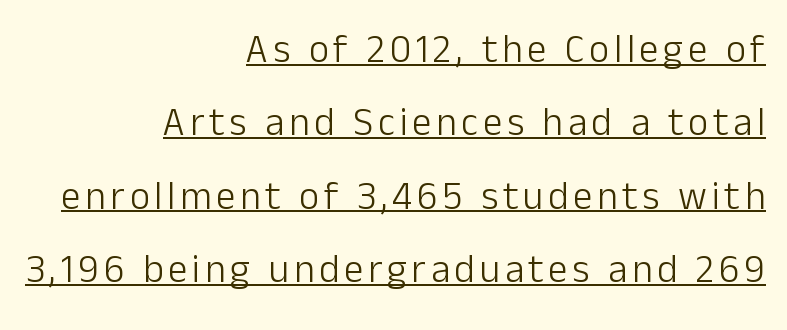
{"serif": "no", "italic": "no", "bold": "no", "weight": "light", "width": "normal", "stroke_contrast": "low", "x_height": "medium", "monospaced": "no", "underline": "yes", "align": "right", "line_spacing_ratio": 1.88, "glyph_px": 39}
